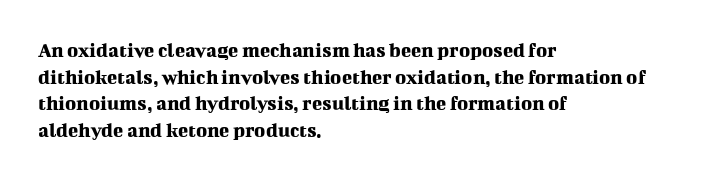
Q: Is the text italic (slanted)? A: No, it is upright.
Q: Is the text underlined? A: No.
Q: How is the paragraph aligned? A: Left-aligned.
Q: Is the spacing between letters normal or unusually wide? A: Normal.
Q: Is the spacing between lines tight, normal or loose? A: Normal.
